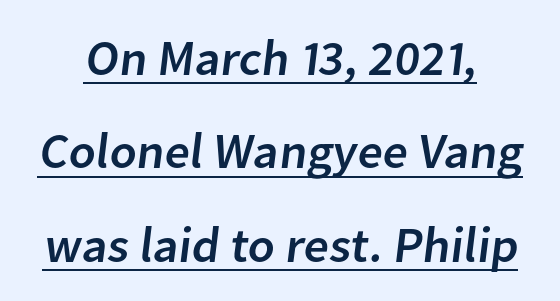
{"serif": "no", "width": "normal", "stroke_contrast": "low", "x_height": "medium", "monospaced": "no", "underline": "yes", "align": "center", "line_spacing_ratio": 1.87, "letter_spacing": "normal", "letter_spacing_em": 0.0, "glyph_px": 50}
